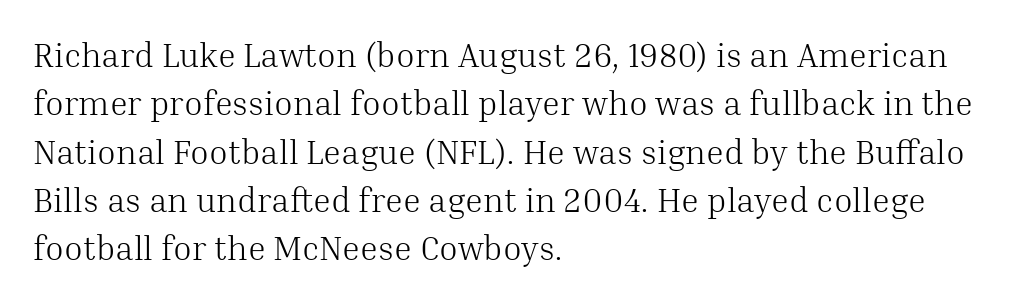
The image shows 34 px light serif type, upright; set left-aligned, normal line spacing (1.42x), normal letter spacing, not underlined; medium stroke contrast and a medium x-height.
